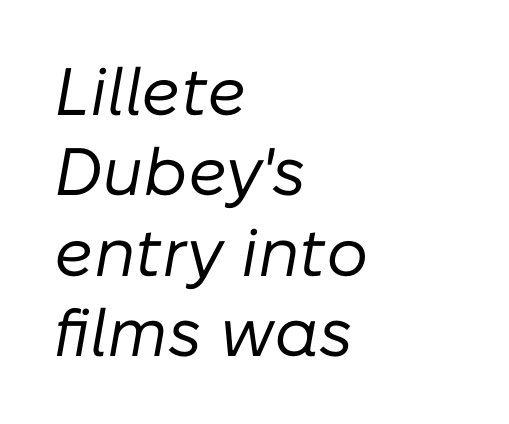
Q: Is the text bold? A: No.
Q: Is the text italic (slanted)? A: Yes, it leans right by about 10 degrees.
Q: Is the text underlined? A: No.
Q: How is the paragraph aligned? A: Left-aligned.
Q: Is the spacing between letters normal or unusually wide? A: Normal.
Q: Width (condensed, normal, or wide)? A: Normal.
Q: Stroke contrast? A: Low.
Q: x-height? A: Medium.
Q: Monospaced? A: No.
